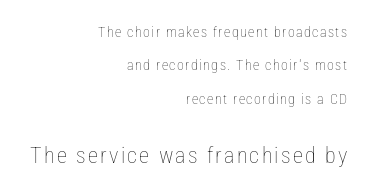
{"italic": "no", "bold": "no", "underline": "no", "align": "right", "line_spacing": "loose", "line_spacing_ratio": 2.39, "larger_block": "second", "size_ratio": 1.57, "glyph_px": 22}
